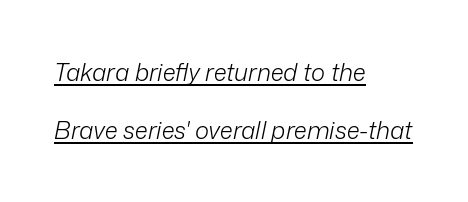
The image shows 24 px text type, italic (leaning right); set left-aligned, loose line spacing (2.43x), normal letter spacing, underlined.
